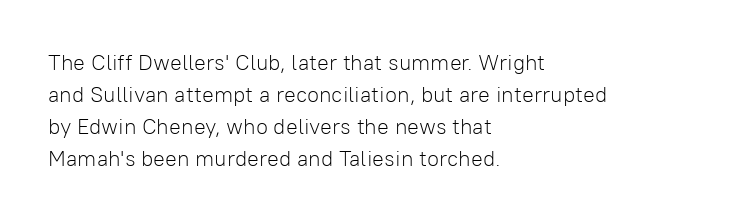
{"italic": "no", "bold": "no", "underline": "no", "align": "left", "line_spacing": "normal", "line_spacing_ratio": 1.46, "letter_spacing": "normal", "letter_spacing_em": 0.0, "glyph_px": 22}
